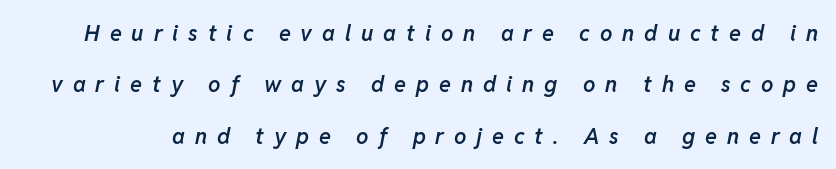
Q: Is the text bold? A: Semi-bold.
Q: Is the text italic (slanted)? A: Yes, it leans right by about 11 degrees.
Q: Is the text underlined? A: No.
Q: Is the spacing between letters normal or unusually wide? A: Unusually wide.
Q: Is the spacing between lines tight, normal or loose? A: Loose.
